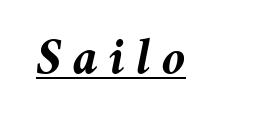
Bold? Absolutely — the strokes are thick and heavy. Decoration check: the copy is underlined. These lines have a slow, spaced-out rhythm from letter to letter. Character widths vary here, with narrow letters taking less room than wide ones. The letters are slanted; this is an italic face.
